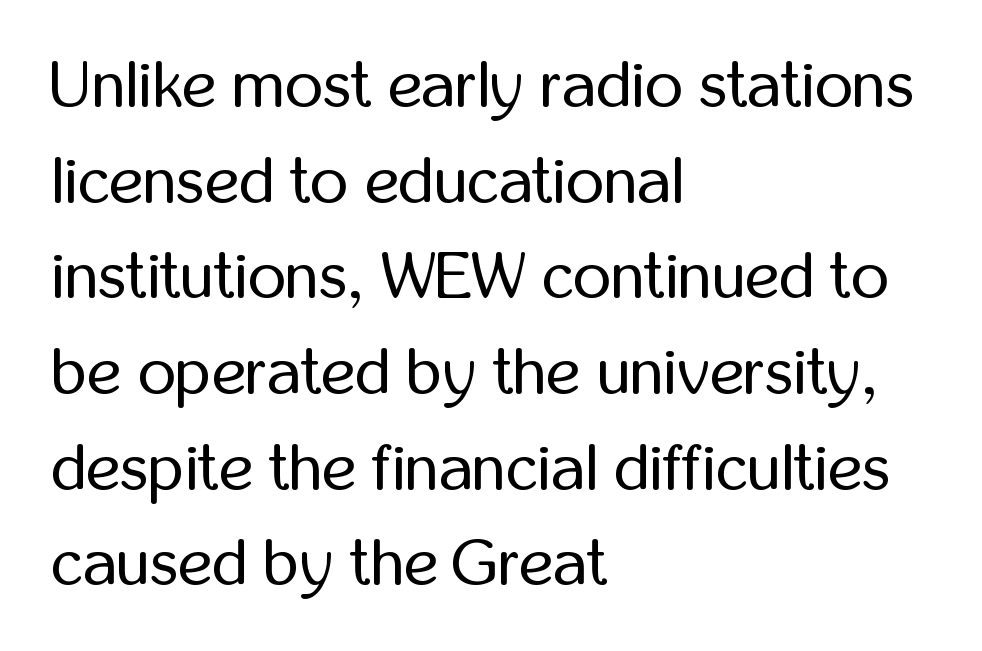
Q: Is the text bold? A: No.
Q: Is the text italic (slanted)? A: No, it is upright.
Q: Is the typeface a serif or a sans-serif typeface? A: Sans-serif.
Q: Is the text underlined? A: No.
Q: How is the paragraph aligned? A: Left-aligned.
Q: Is the spacing between letters normal or unusually wide? A: Normal.
Q: Is the spacing between lines tight, normal or loose? A: Normal.
Q: Width (condensed, normal, or wide)? A: Condensed.
Q: Stroke contrast? A: Low.
Q: x-height? A: Medium.
Q: Monospaced? A: No.
